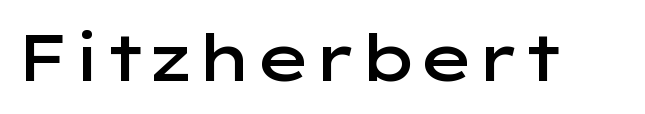
Clear beneath every line of the passage. This sample uses a sans-serif face. Does the lettering tilt? It doesn't — this is upright. Each word holds together tightly as a unit, with standard inter-letter gaps. I'd describe the lettering as semibold — firm but not a full bold.
